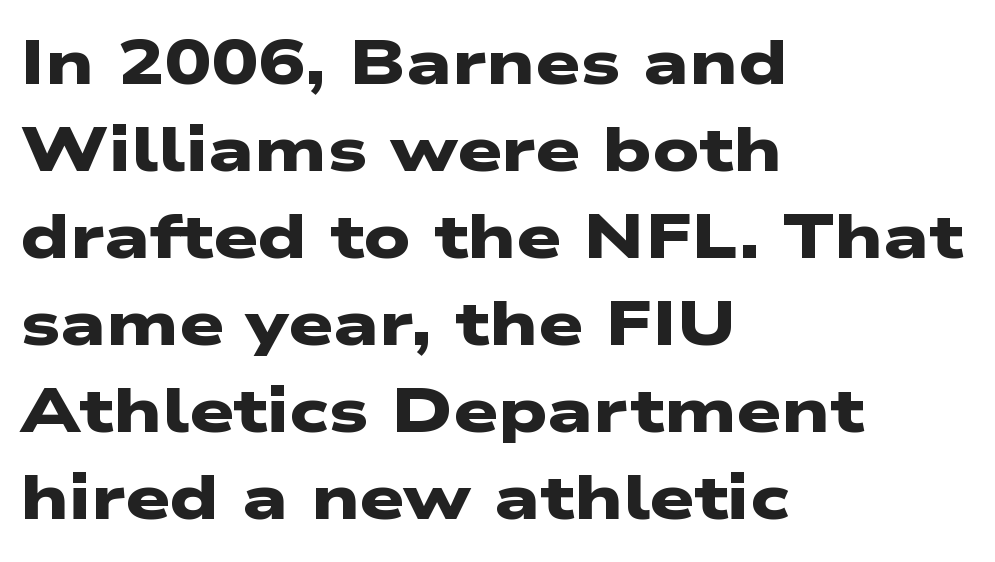
The image shows 63 px heavy, wide sans-serif type; set left-aligned, normal line spacing (1.38x), normal letter spacing, not underlined; low stroke contrast and a medium x-height.
